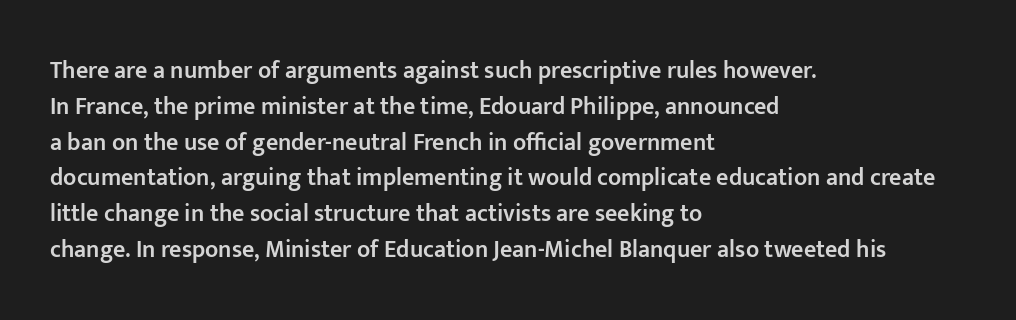
{"italic": "no", "bold": "semi", "underline": "no", "align": "left", "line_spacing": "normal", "line_spacing_ratio": 1.49, "letter_spacing": "normal", "letter_spacing_em": 0.0, "glyph_px": 24}
